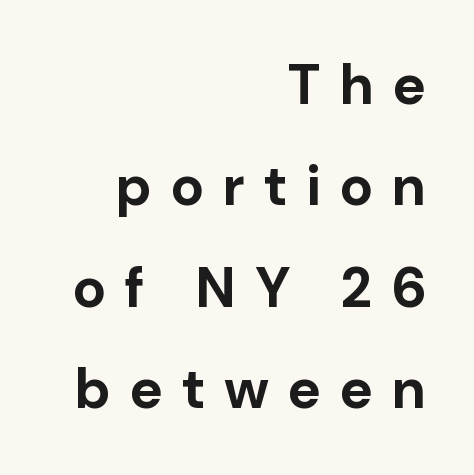
{"serif": "no", "italic": "no", "bold": "yes", "weight": "bold", "width": "normal", "stroke_contrast": "low", "x_height": "medium", "monospaced": "no", "underline": "no", "align": "right", "line_spacing_ratio": 1.81, "letter_spacing": "wide", "letter_spacing_em": 0.34, "glyph_px": 56}
